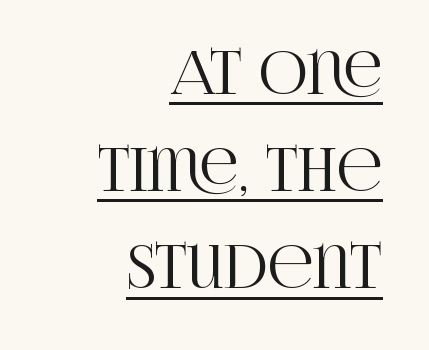
{"serif": "yes", "italic": "no", "width": "condensed", "stroke_contrast": "high", "x_height": "large", "monospaced": "no", "underline": "yes", "align": "right", "line_spacing": "normal", "line_spacing_ratio": 1.62, "letter_spacing": "normal", "letter_spacing_em": 0.0, "glyph_px": 60}
